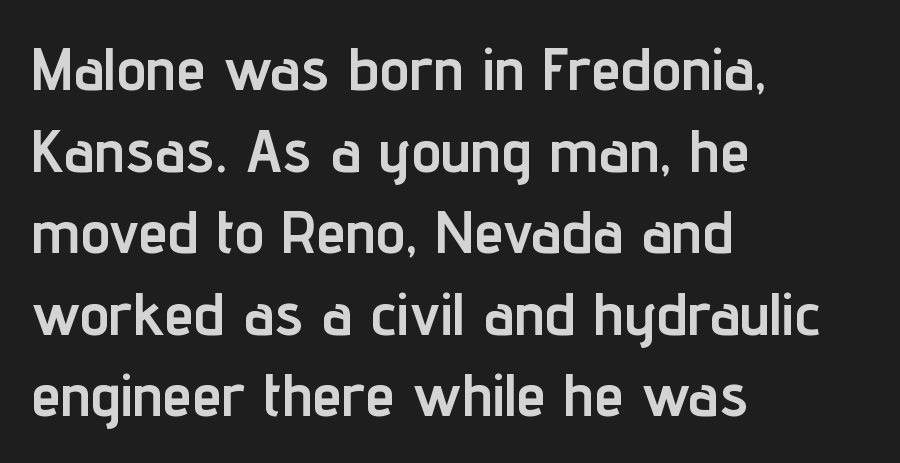
The image shows 60 px semibold, condensed sans-serif type, upright; set left-aligned, normal line spacing (1.36x), normal letter spacing, not underlined; low stroke contrast and a medium x-height.
